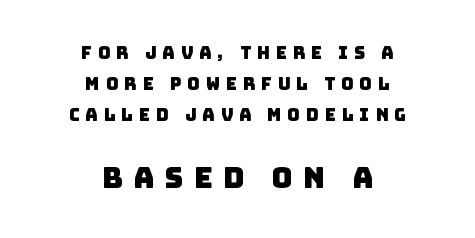
Here the designer chose a conventional face with non-uniform glyph widths. Caption: expanded tracking, letters set apart. The paragraph has two soft edges and a firm central axis. In terms of letterform style, serifs are entirely absent. Nobody drew a line under any word here. Which of the two is more prominent by size? The second, at the bottom.
